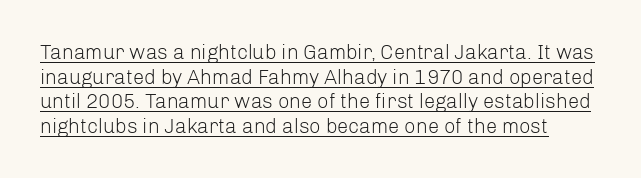
{"italic": "no", "bold": "no", "underline": "yes", "line_spacing_ratio": 1.23, "letter_spacing": "normal", "letter_spacing_em": 0.0, "glyph_px": 20}
